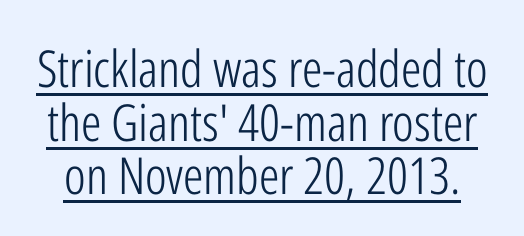
{"serif": "no", "italic": "no", "bold": "no", "weight": "light", "width": "condensed", "stroke_contrast": "low", "x_height": "medium", "monospaced": "no", "underline": "yes", "line_spacing": "tight", "line_spacing_ratio": 1.05, "letter_spacing": "normal", "letter_spacing_em": 0.0, "glyph_px": 51}
